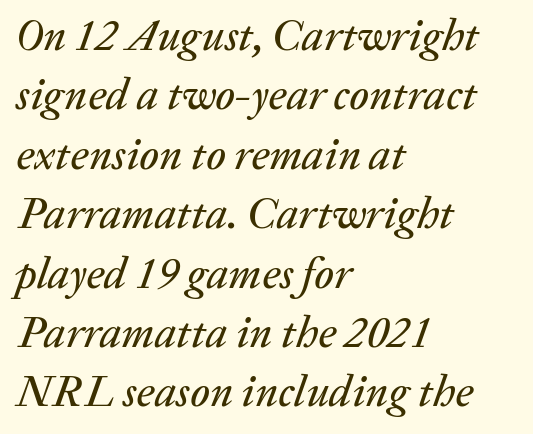
{"italic": "yes", "lean": "right", "slant_degrees": 20, "width": "normal", "stroke_contrast": "low", "x_height": "medium", "monospaced": "no", "underline": "no", "align": "left", "line_spacing": "normal", "line_spacing_ratio": 1.35, "letter_spacing": "normal", "letter_spacing_em": 0.0, "glyph_px": 44}
